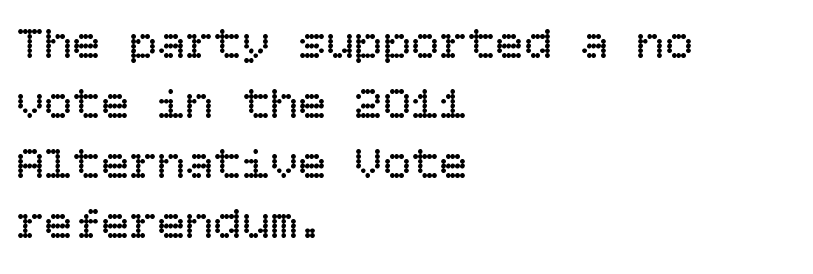
The image shows 47 px regular-weight type, upright; set left-aligned, normal line spacing (1.28x), normal letter spacing, not underlined; low stroke contrast and a large x-height.
